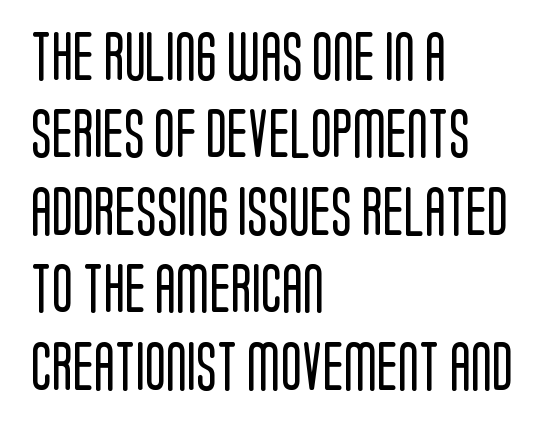
Q: Is the text bold? A: No.
Q: Is the text italic (slanted)? A: No, it is upright.
Q: Is the typeface a serif or a sans-serif typeface? A: Sans-serif.
Q: Is the text underlined? A: No.
Q: How is the paragraph aligned? A: Left-aligned.
Q: Is the spacing between letters normal or unusually wide? A: Normal.
Q: Is the spacing between lines tight, normal or loose? A: Normal.
Q: Width (condensed, normal, or wide)? A: Condensed.
Q: Stroke contrast? A: Low.
Q: x-height? A: Large.
Q: Monospaced? A: No.
